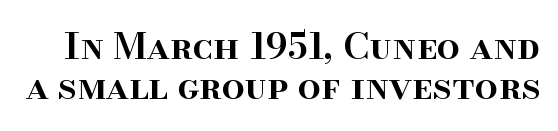
The image shows 37 px semibold serif type, upright; set tight line spacing (1.08x), normal letter spacing, not underlined; high stroke contrast and a small x-height.
